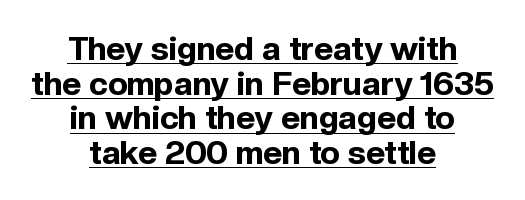
The image shows 33 px bold sans-serif type, upright; set centered, tight line spacing (1.05x), normal letter spacing, underlined; a medium x-height.
